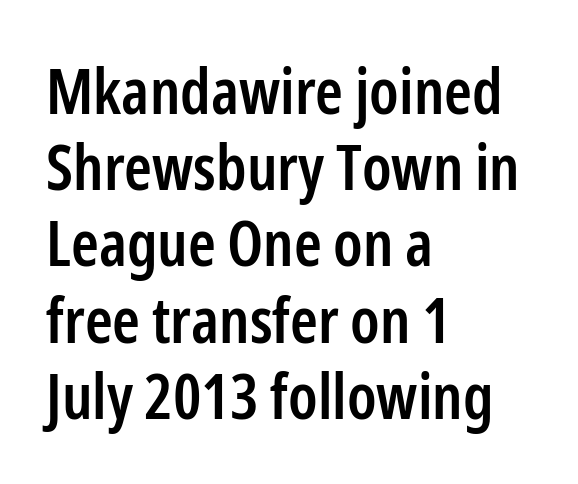
On the weight axis this lands at semibold, roughly 600. The rendering keeps characters at their native spacing. Think of a printed novel: that variable character pitch is what you see here. I'd call this a sans setting — the letters go barefoot. Teacher's note: observe the even left margin — that is flush-left alignment.
